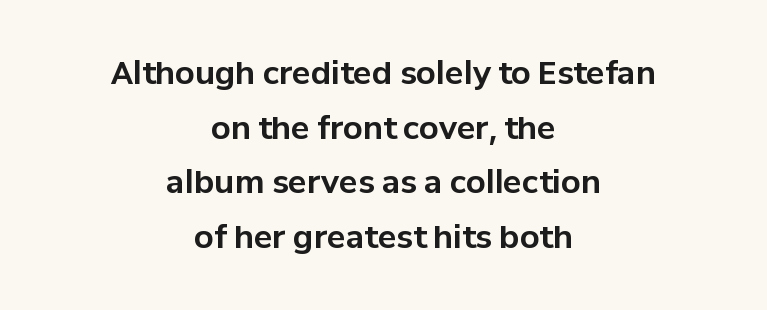
{"serif": "no", "italic": "no", "bold": "yes", "weight": "bold", "width": "normal", "stroke_contrast": "low", "x_height": "medium", "monospaced": "no", "underline": "no", "align": "center", "line_spacing_ratio": 1.76, "letter_spacing": "normal", "letter_spacing_em": 0.0, "glyph_px": 31}
